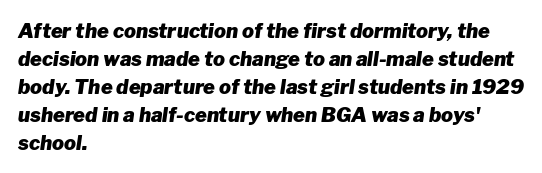
Q: Is the text bold? A: Yes.
Q: Is the text italic (slanted)? A: Yes, it leans right by about 8 degrees.
Q: Is the text underlined? A: No.
Q: How is the paragraph aligned? A: Left-aligned.
Q: Is the spacing between letters normal or unusually wide? A: Normal.
Q: Is the spacing between lines tight, normal or loose? A: Normal.
